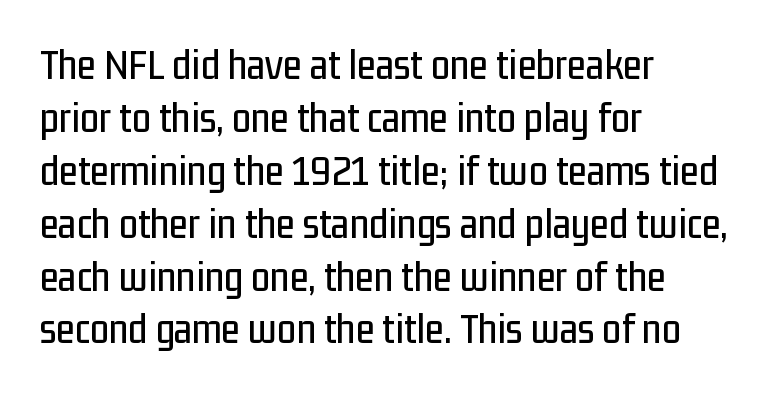
The image shows 43 px condensed sans-serif type, upright; set left-aligned, line spacing 1.23x, normal letter spacing, not underlined; low stroke contrast and a medium x-height.
